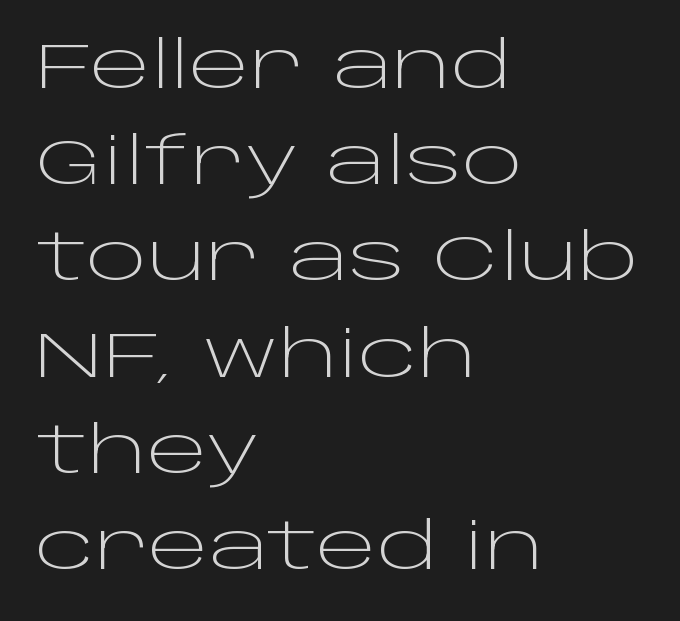
{"serif": "no", "italic": "no", "bold": "no", "weight": "light", "width": "wide", "stroke_contrast": "low", "x_height": "large", "monospaced": "no", "underline": "no", "align": "left", "line_spacing": "normal", "line_spacing_ratio": 1.48, "letter_spacing": "normal", "letter_spacing_em": 0.0, "glyph_px": 65}
